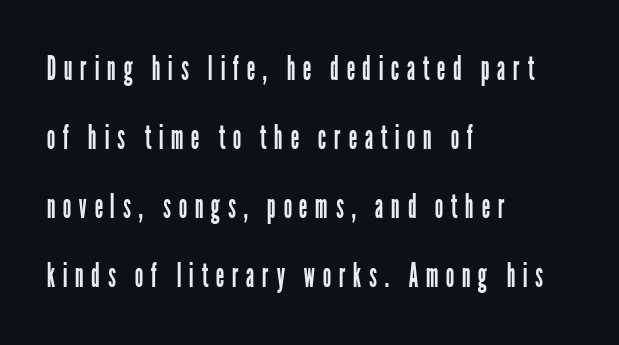
Q: Is the text bold? A: No.
Q: Is the text italic (slanted)? A: No, it is upright.
Q: Is the typeface a serif or a sans-serif typeface? A: Sans-serif.
Q: Is the text underlined? A: No.
Q: How is the paragraph aligned? A: Left-aligned.
Q: Is the spacing between letters normal or unusually wide? A: Unusually wide.
Q: Is the spacing between lines tight, normal or loose? A: Loose.
Q: Width (condensed, normal, or wide)? A: Condensed.
Q: Stroke contrast? A: Low.
Q: x-height? A: Medium.
Q: Monospaced? A: No.
